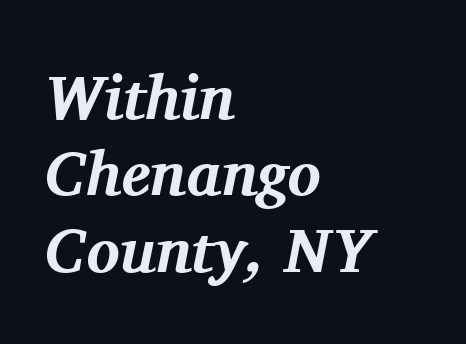
Q: Is the text bold? A: Yes.
Q: Is the text italic (slanted)? A: Yes, it leans right by about 11 degrees.
Q: Is the typeface a serif or a sans-serif typeface? A: Serif.
Q: Is the text underlined? A: No.
Q: How is the paragraph aligned? A: Left-aligned.
Q: Is the spacing between letters normal or unusually wide? A: Normal.
Q: Width (condensed, normal, or wide)? A: Normal.
Q: Stroke contrast? A: Medium.
Q: x-height? A: Medium.
Q: Monospaced? A: No.
